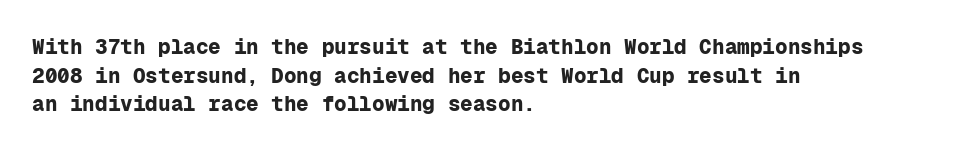
Notice how descenders clear the ascenders below comfortably — that's standard leading. Clear beneath every line of the passage. These lines are set flush left with a ragged right edge. The type sits square on the baseline with zero lean. Each word holds together tightly as a unit, with standard inter-letter gaps.
